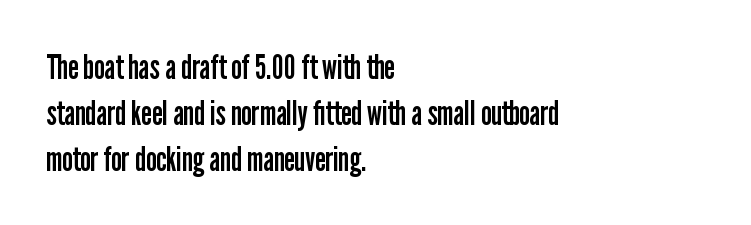
{"serif": "no", "italic": "no", "bold": "no", "weight": "regular", "width": "condensed", "stroke_contrast": "low", "x_height": "medium", "monospaced": "no", "underline": "no", "align": "left", "line_spacing": "normal", "line_spacing_ratio": 1.35, "letter_spacing": "normal", "letter_spacing_em": 0.0, "glyph_px": 34}
